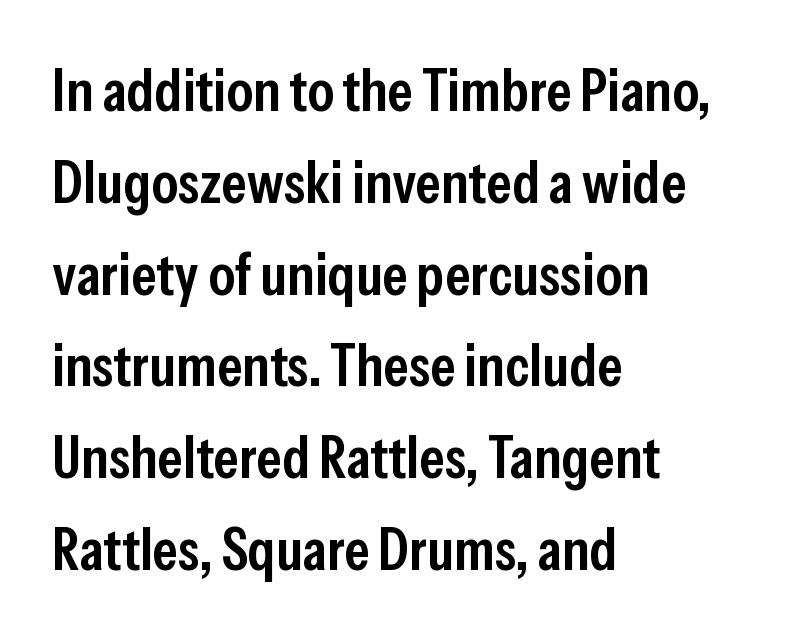
Q: Is the text bold? A: Semi-bold.
Q: Is the text italic (slanted)? A: No, it is upright.
Q: Is the typeface a serif or a sans-serif typeface? A: Sans-serif.
Q: Is the text underlined? A: No.
Q: How is the paragraph aligned? A: Left-aligned.
Q: Is the spacing between letters normal or unusually wide? A: Normal.
Q: Is the spacing between lines tight, normal or loose? A: Normal.
Q: Width (condensed, normal, or wide)? A: Condensed.
Q: Stroke contrast? A: Low.
Q: x-height? A: Medium.
Q: Monospaced? A: No.
